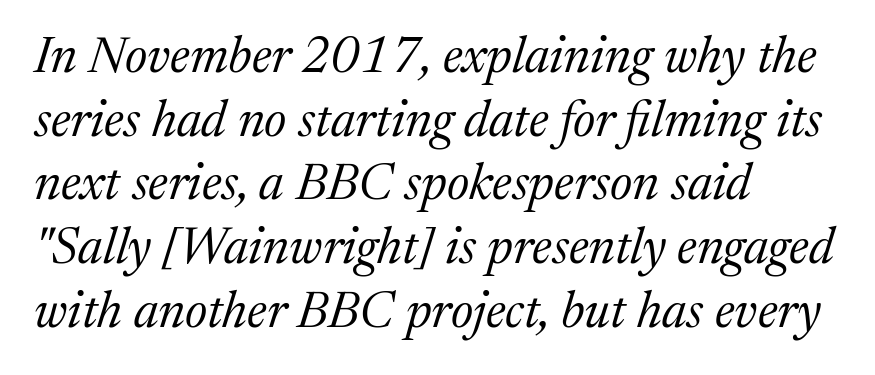
{"serif": "yes", "italic": "yes", "lean": "right", "slant_degrees": 17, "bold": "no", "weight": "regular", "width": "normal", "stroke_contrast": "medium", "x_height": "medium", "monospaced": "no", "underline": "no", "align": "left", "line_spacing": "normal", "line_spacing_ratio": 1.25, "letter_spacing": "normal", "letter_spacing_em": 0.0, "glyph_px": 51}
